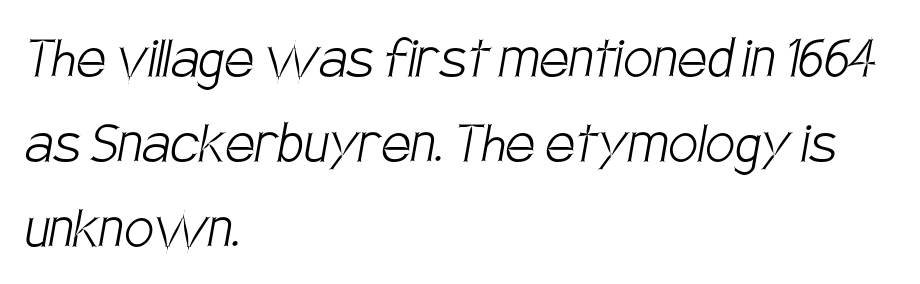
Q: Is the text bold? A: No.
Q: Is the typeface a serif or a sans-serif typeface? A: Sans-serif.
Q: Is the text underlined? A: No.
Q: How is the paragraph aligned? A: Left-aligned.
Q: Is the spacing between letters normal or unusually wide? A: Normal.
Q: Is the spacing between lines tight, normal or loose? A: Normal.
Q: Width (condensed, normal, or wide)? A: Condensed.
Q: Stroke contrast? A: Low.
Q: x-height? A: Large.
Q: Monospaced? A: No.
